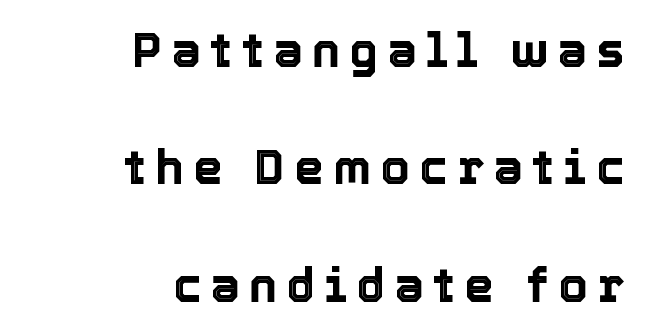
Q: Is the text italic (slanted)? A: No, it is upright.
Q: Is the text underlined? A: No.
Q: How is the paragraph aligned? A: Right-aligned.
Q: Is the spacing between letters normal or unusually wide? A: Unusually wide.
Q: Is the spacing between lines tight, normal or loose? A: Loose.
Q: Width (condensed, normal, or wide)? A: Normal.
Q: x-height? A: Medium.
Q: Monospaced? A: No.
